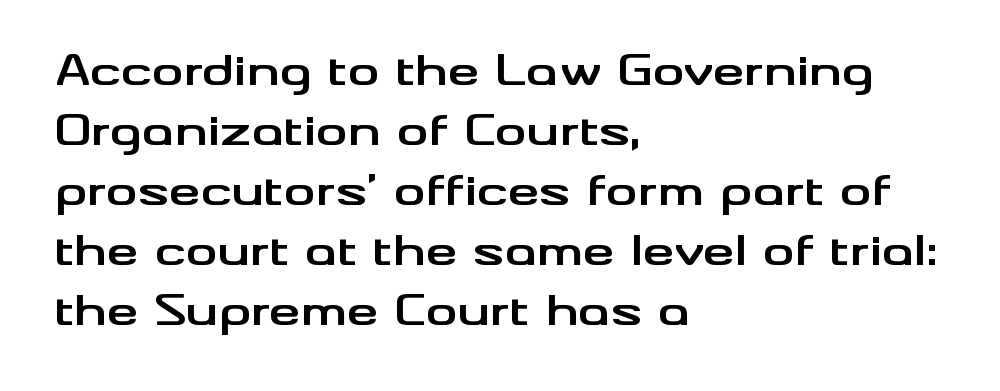
{"serif": "no", "italic": "no", "bold": "yes", "weight": "bold", "width": "wide", "stroke_contrast": "medium", "x_height": "small", "monospaced": "no", "underline": "no", "align": "left", "line_spacing": "normal", "line_spacing_ratio": 1.5, "letter_spacing": "normal", "letter_spacing_em": 0.0, "glyph_px": 40}
